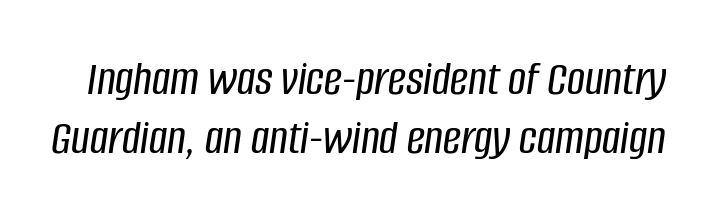
Q: Is the text italic (slanted)? A: Yes, it leans right by about 8 degrees.
Q: Is the text underlined? A: No.
Q: Is the spacing between letters normal or unusually wide? A: Normal.
Q: Width (condensed, normal, or wide)? A: Condensed.
Q: Stroke contrast? A: Low.
Q: x-height? A: Large.
Q: Monospaced? A: No.
